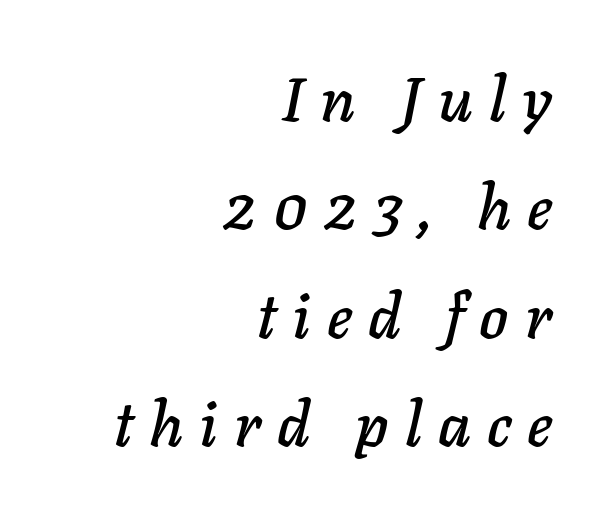
The words here are not underlined. Posture: slanted. A student would call this right alignment; a typographer would say flush right, rag left. Honestly, the letter spacing is so wide it's the main thing you notice. Looks like regular typesetting: each glyph gets only the width it needs.
